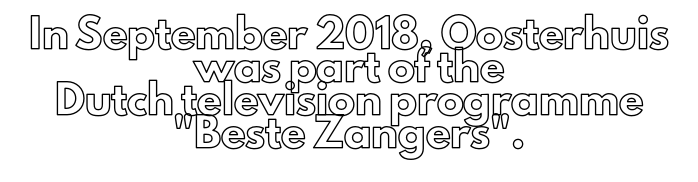
Q: Is the text italic (slanted)? A: No, it is upright.
Q: Is the text underlined? A: No.
Q: How is the paragraph aligned? A: Centered.
Q: Is the spacing between letters normal or unusually wide? A: Normal.
